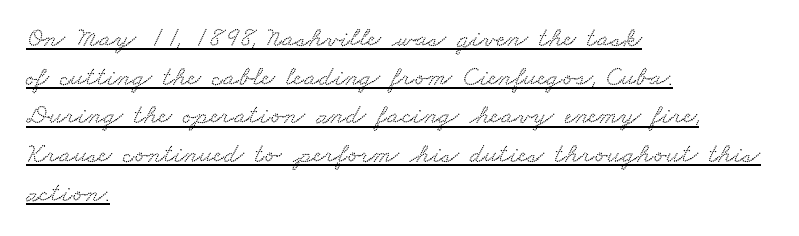
The rendering uses a moderate line-height, typical for paragraphs. Are there feet on the stems? There are — it's a serif. Emphasis is given by a line drawn under the lettering. Is this a fixed-width face? No — the glyphs have proportional, varying widths. Teacher's note: observe the even left margin — that is flush-left alignment.
